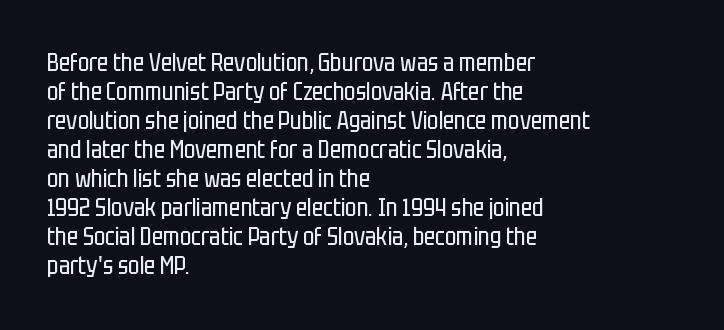
{"italic": "no", "bold": "no", "underline": "no", "align": "left", "line_spacing_ratio": 1.21, "letter_spacing": "normal", "letter_spacing_em": 0.0, "glyph_px": 24}
